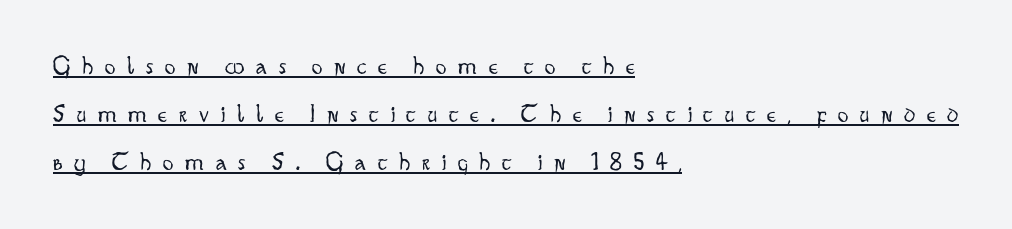
{"italic": "no", "bold": "no", "underline": "yes", "align": "left", "line_spacing_ratio": 1.84, "letter_spacing": "wide", "letter_spacing_em": 0.46, "glyph_px": 26}
